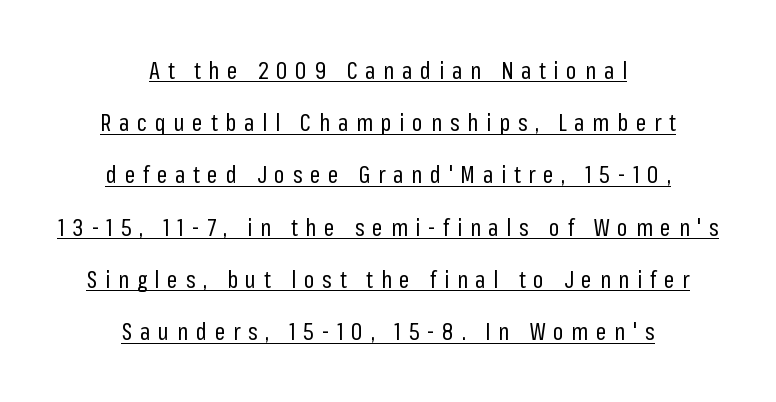
The image shows 23 px text type, upright; set centered, loose line spacing (2.27x), unusually wide letter spacing (+0.34 em), underlined.
